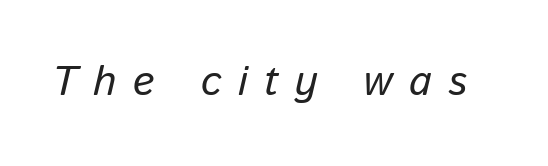
There is plenty of visible air inserted between adjacent glyphs. A clean baseline with only descenders dipping below it. Compared with ordinary roman type, these characters are visibly tilted. Think of a printed novel: that variable character pitch is what you see here.
